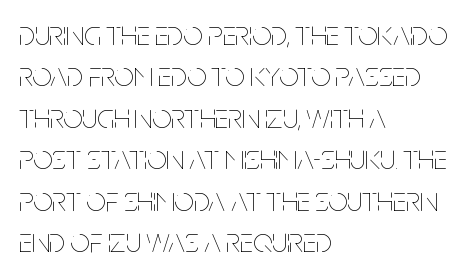
{"italic": "no", "bold": "no", "weight": "thin", "width": "condensed", "stroke_contrast": "low", "x_height": "large", "monospaced": "no", "underline": "no", "align": "left", "line_spacing_ratio": 1.22, "letter_spacing": "normal", "letter_spacing_em": 0.0, "glyph_px": 34}
